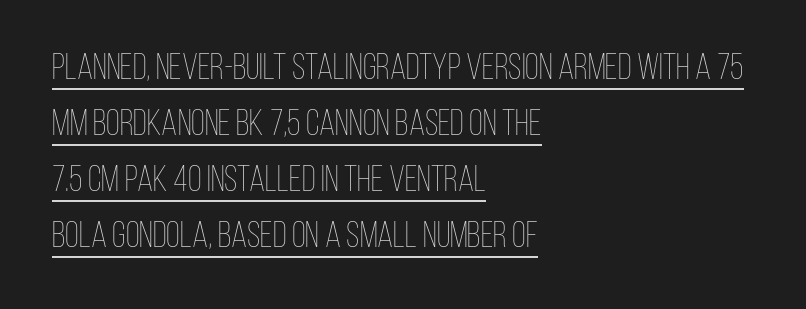
The image shows 36 px thin, condensed type, upright; set left-aligned, normal line spacing (1.56x), normal letter spacing, underlined; low stroke contrast and a large x-height.
